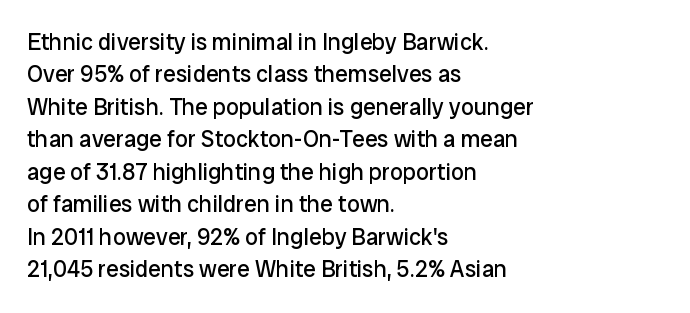
{"italic": "no", "bold": "no", "underline": "no", "align": "left", "line_spacing": "normal", "line_spacing_ratio": 1.41, "letter_spacing": "normal", "letter_spacing_em": 0.0, "glyph_px": 23}
